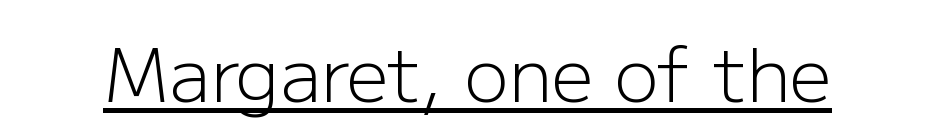
Here the glyphs are tracked normally, forming tight word shapes. The lettering holds an erect, upright posture throughout. Emphasis is given by a line drawn under the lettering. Is this a fixed-width face? No — the glyphs have proportional, varying widths. Is this a heavy cut? Hardly; it is regular or lighter.
